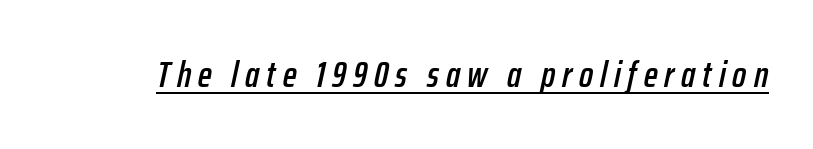
The image shows 37 px condensed type, italic (leaning right); set underlined; low stroke contrast and a medium x-height.
